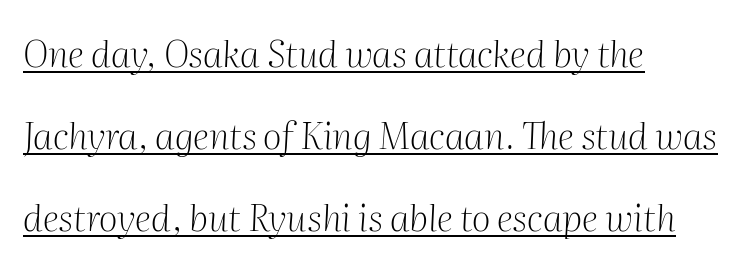
{"serif": "yes", "italic": "yes", "lean": "right", "slant_degrees": 2, "bold": "no", "weight": "light", "width": "normal", "stroke_contrast": "medium", "x_height": "medium", "monospaced": "no", "underline": "yes", "align": "left", "line_spacing": "loose", "line_spacing_ratio": 2.22, "letter_spacing": "normal", "letter_spacing_em": 0.0, "glyph_px": 37}
